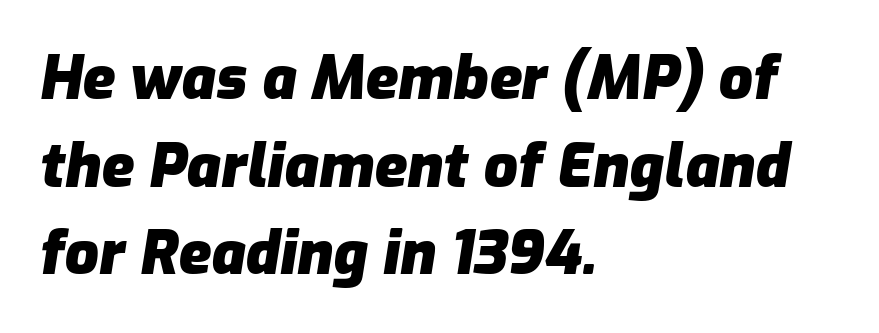
Q: Is the text bold? A: Yes.
Q: Is the text italic (slanted)? A: Yes, it leans right by about 9 degrees.
Q: Is the text underlined? A: No.
Q: How is the paragraph aligned? A: Left-aligned.
Q: Is the spacing between letters normal or unusually wide? A: Normal.
Q: Is the spacing between lines tight, normal or loose? A: Normal.
Q: Width (condensed, normal, or wide)? A: Normal.
Q: Stroke contrast? A: Low.
Q: x-height? A: Medium.
Q: Monospaced? A: No.
